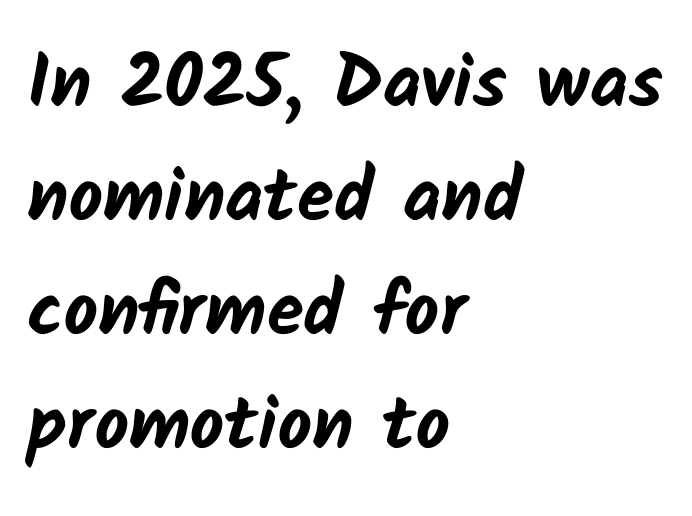
Q: Is the text bold? A: Yes.
Q: Is the typeface a serif or a sans-serif typeface? A: Sans-serif.
Q: Is the text underlined? A: No.
Q: How is the paragraph aligned? A: Left-aligned.
Q: Is the spacing between letters normal or unusually wide? A: Normal.
Q: Is the spacing between lines tight, normal or loose? A: Normal.
Q: Width (condensed, normal, or wide)? A: Normal.
Q: Stroke contrast? A: Low.
Q: x-height? A: Medium.
Q: Monospaced? A: No.
